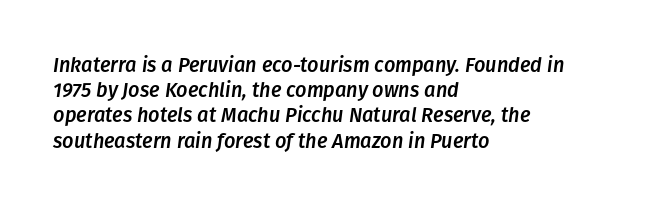
Q: Is the text italic (slanted)? A: Yes, it leans right by about 8 degrees.
Q: Is the text underlined? A: No.
Q: How is the paragraph aligned? A: Left-aligned.
Q: Is the spacing between letters normal or unusually wide? A: Normal.
Q: Is the spacing between lines tight, normal or loose? A: Normal.
